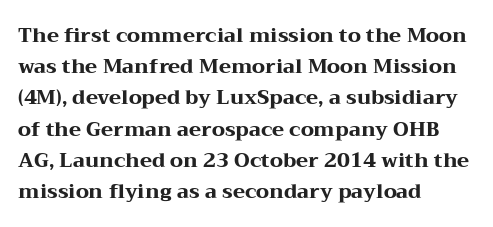
{"italic": "no", "bold": "yes", "underline": "no", "align": "left", "line_spacing": "normal", "line_spacing_ratio": 1.56, "letter_spacing": "normal", "letter_spacing_em": 0.0, "glyph_px": 20}
